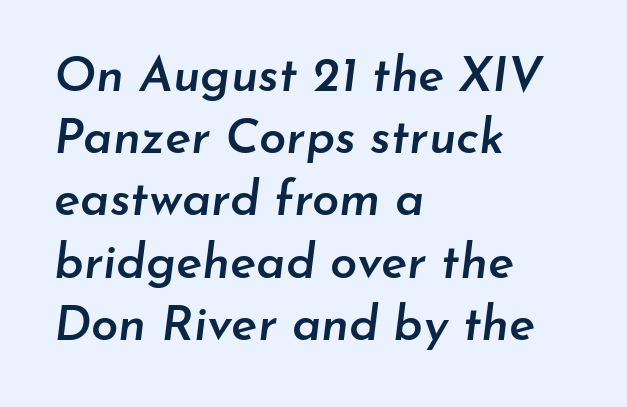
A semibold gives these letters moderate extra thickness, short of bold. The specimen reads as italic at a glance. The rendering uses natural spacing where letterforms have individual widths. These lines keep a tight, regular rhythm from letter to letter.
